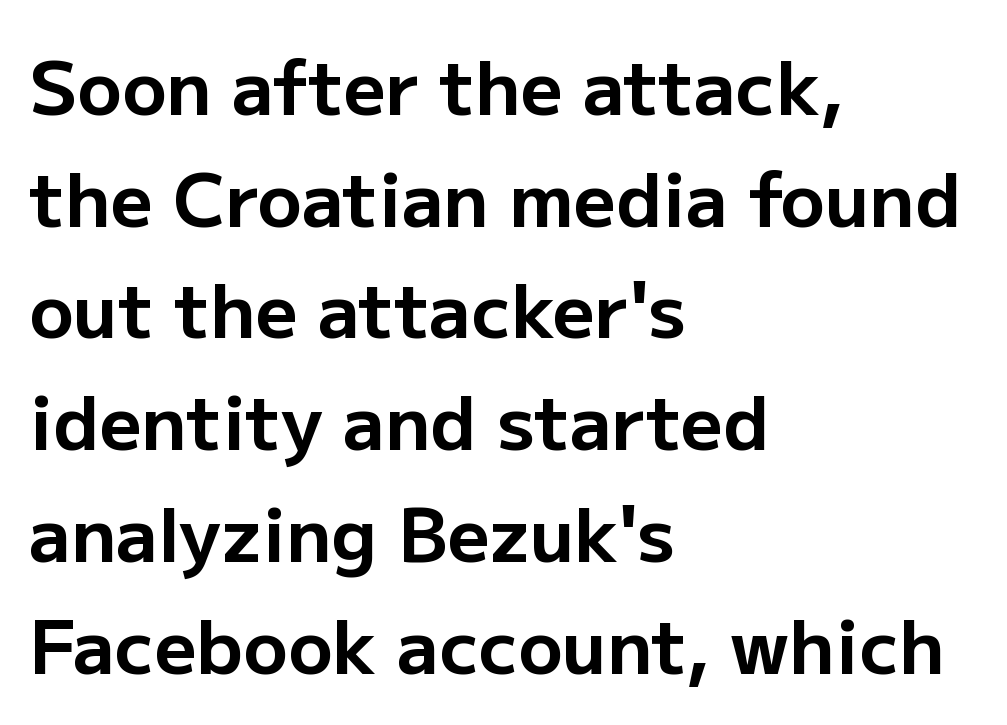
The image shows 74 px bold sans-serif type, upright; set left-aligned, normal line spacing (1.51x), normal letter spacing, not underlined; low stroke contrast and a medium x-height.
